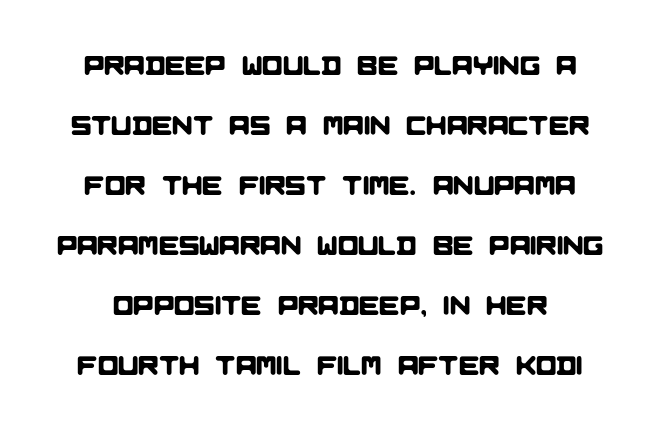
{"underline": "no", "line_spacing": "loose", "line_spacing_ratio": 2.22, "letter_spacing": "normal", "letter_spacing_em": 0.0, "glyph_px": 27}
